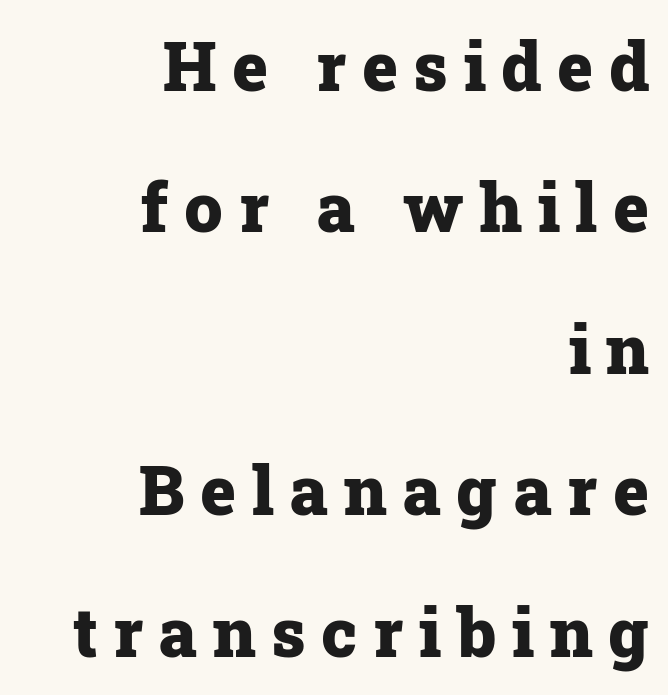
Q: Is the text bold? A: Yes.
Q: Is the text italic (slanted)? A: No, it is upright.
Q: Is the typeface a serif or a sans-serif typeface? A: Serif.
Q: Is the text underlined? A: No.
Q: How is the paragraph aligned? A: Right-aligned.
Q: Is the spacing between letters normal or unusually wide? A: Unusually wide.
Q: Is the spacing between lines tight, normal or loose? A: Loose.
Q: Width (condensed, normal, or wide)? A: Normal.
Q: Stroke contrast? A: Low.
Q: x-height? A: Medium.
Q: Monospaced? A: No.
